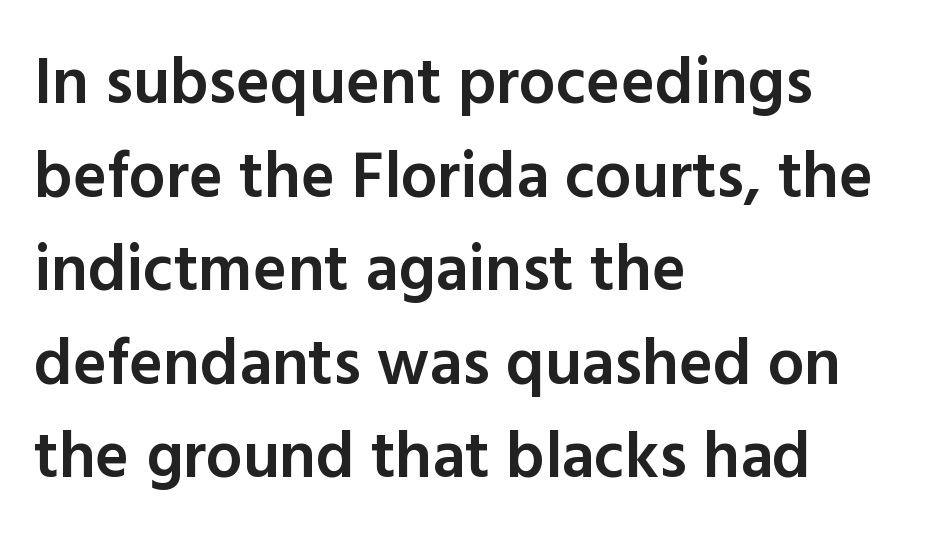
A classic flush-left, rag-right setting is used for this passage. A typesetter would call this proportional, since set widths differ per character. This is roman type, the default non-slanted kind. Compared with typical body copy, the letter spacing here is the same. Line spacing here is normal. The string is rendered with underlining switched off.
